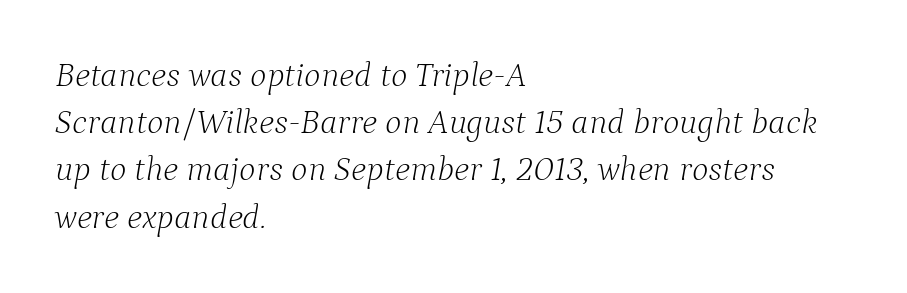
Teacher's note: observe the even left margin — that is flush-left alignment. Note the varied advance widths — an 'i' is clearly narrower than an 'm'. The font's italic variant was chosen for this text. A bare baseline throughout the passage.
